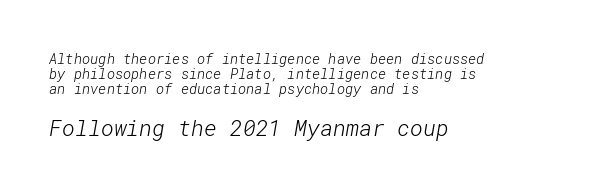
Q: Is the text bold? A: No.
Q: Is the text underlined? A: No.
Q: How is the paragraph aligned? A: Left-aligned.
Q: Is the spacing between letters normal or unusually wide? A: Normal.
Q: Is the spacing between lines tight, normal or loose? A: Tight.
Q: Which block of text is set in a larger size, the first (top) or the second (bottom)? A: The second (bottom) one.
